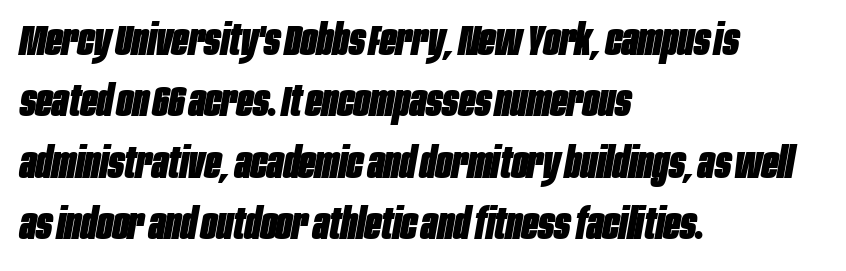
Q: Is the text bold? A: Yes.
Q: Is the text italic (slanted)? A: Yes, it leans right by about 10 degrees.
Q: Is the text underlined? A: No.
Q: How is the paragraph aligned? A: Left-aligned.
Q: Is the spacing between letters normal or unusually wide? A: Normal.
Q: Is the spacing between lines tight, normal or loose? A: Normal.
Q: Width (condensed, normal, or wide)? A: Condensed.
Q: Stroke contrast? A: Low.
Q: x-height? A: Large.
Q: Monospaced? A: No.
